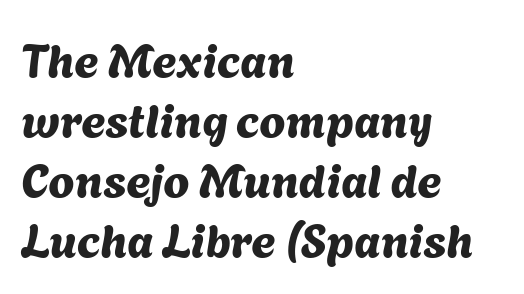
Note the varied advance widths — an 'i' is clearly narrower than an 'm'. Caption: multi-line text, flush left, ragged right. Quick note: interline space is typical. Beneath every word, the page is bare. The characters display no serif detailing; their extremities are plain.
